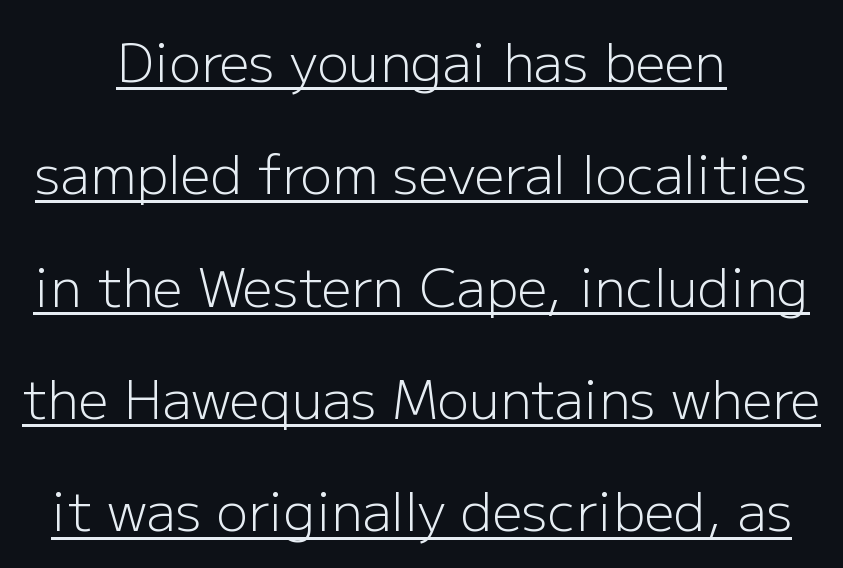
Q: Is the text bold? A: No.
Q: Is the text italic (slanted)? A: No, it is upright.
Q: Is the typeface a serif or a sans-serif typeface? A: Sans-serif.
Q: Is the text underlined? A: Yes.
Q: How is the paragraph aligned? A: Centered.
Q: Is the spacing between letters normal or unusually wide? A: Normal.
Q: Is the spacing between lines tight, normal or loose? A: Loose.
Q: Width (condensed, normal, or wide)? A: Normal.
Q: Stroke contrast? A: Low.
Q: x-height? A: Medium.
Q: Monospaced? A: No.
